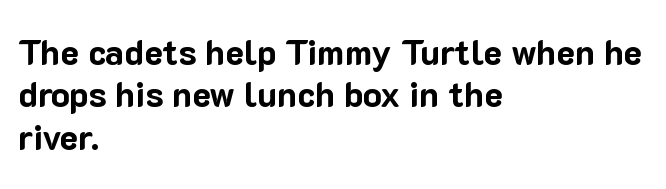
The image shows 35 px bold sans-serif type, upright; set left-aligned, line spacing 1.21x, normal letter spacing, not underlined; low stroke contrast and a medium x-height.
